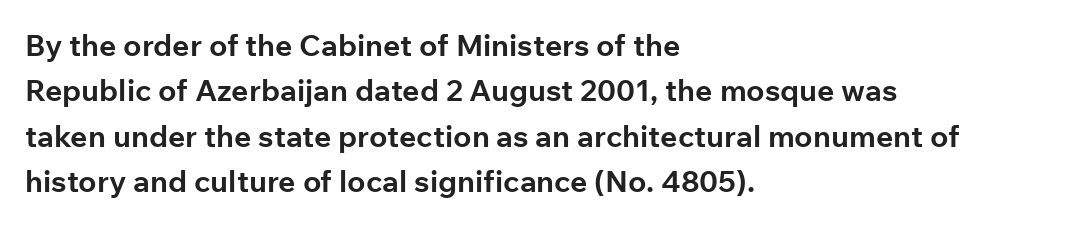
Q: Is the text bold? A: Yes.
Q: Is the text italic (slanted)? A: No, it is upright.
Q: Is the typeface a serif or a sans-serif typeface? A: Sans-serif.
Q: Is the text underlined? A: No.
Q: How is the paragraph aligned? A: Left-aligned.
Q: Is the spacing between letters normal or unusually wide? A: Normal.
Q: Is the spacing between lines tight, normal or loose? A: Normal.
Q: Width (condensed, normal, or wide)? A: Normal.
Q: Stroke contrast? A: Low.
Q: x-height? A: Medium.
Q: Monospaced? A: No.
